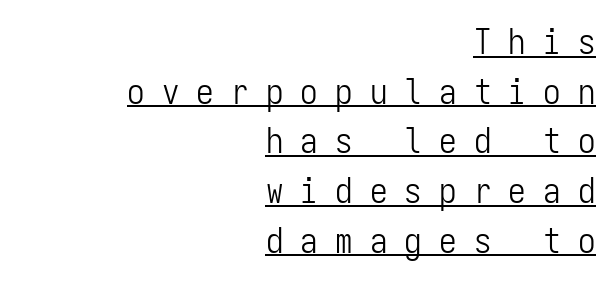
The image shows 35 px light, condensed sans-serif type, upright, monospaced; set right-aligned, normal line spacing (1.42x), unusually wide letter spacing (+0.49 em), underlined; low stroke contrast and a medium x-height.
